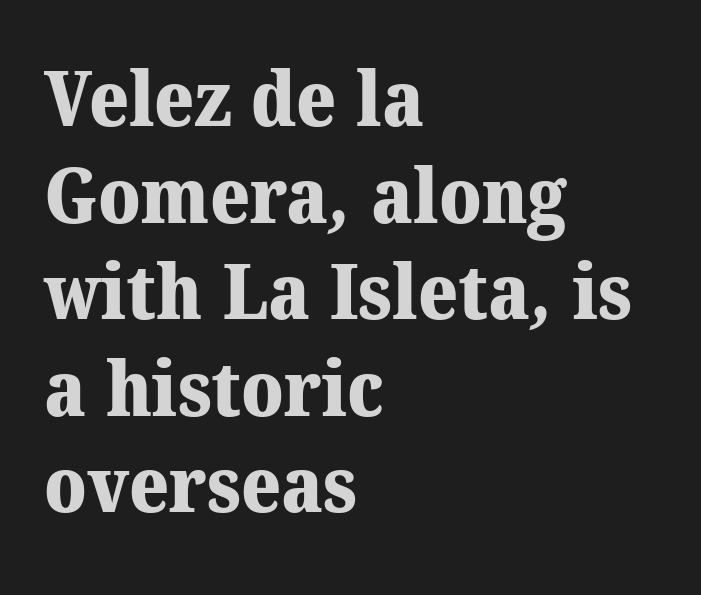
The image shows 76 px heavy serif type; set left-aligned, normal line spacing (1.27x), normal letter spacing, not underlined; medium stroke contrast and a medium x-height.
